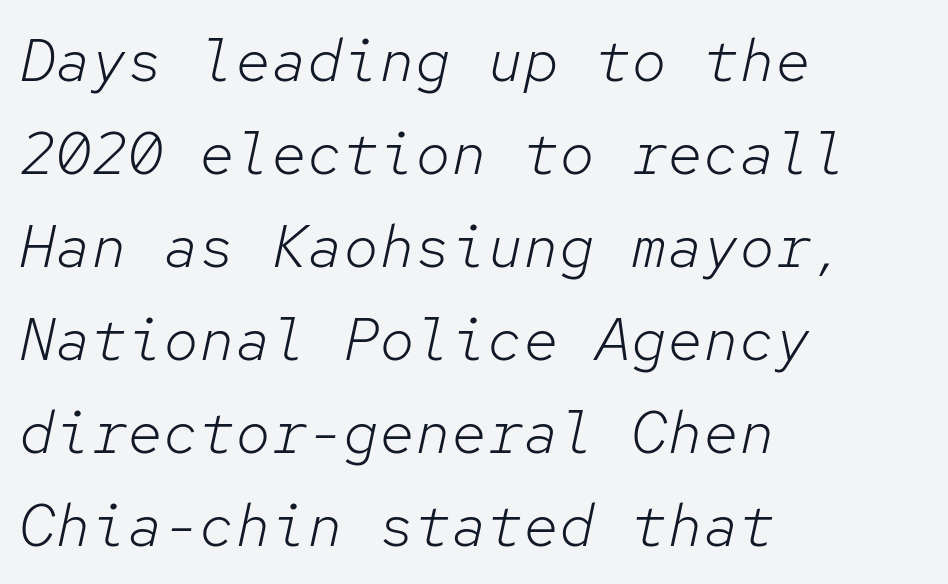
{"italic": "yes", "lean": "right", "slant_degrees": 12, "bold": "no", "weight": "light", "width": "normal", "stroke_contrast": "low", "x_height": "medium", "monospaced": "yes", "underline": "no", "align": "left", "line_spacing": "normal", "line_spacing_ratio": 1.55, "letter_spacing": "normal", "letter_spacing_em": 0.0, "glyph_px": 60}
